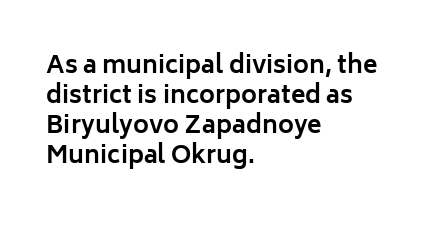
{"italic": "no", "bold": "yes", "underline": "no", "align": "left", "line_spacing": "normal", "line_spacing_ratio": 1.25, "letter_spacing": "normal", "letter_spacing_em": 0.0, "glyph_px": 24}
